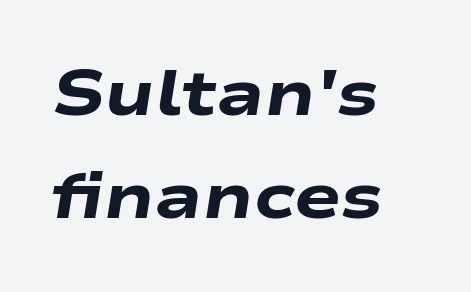
Q: Is the text bold? A: Yes.
Q: Is the text italic (slanted)? A: Yes, it leans right by about 9 degrees.
Q: Is the text underlined? A: No.
Q: How is the paragraph aligned? A: Left-aligned.
Q: Is the spacing between letters normal or unusually wide? A: Normal.
Q: Is the spacing between lines tight, normal or loose? A: Normal.
Q: Width (condensed, normal, or wide)? A: Wide.
Q: Stroke contrast? A: Low.
Q: x-height? A: Medium.
Q: Monospaced? A: No.
